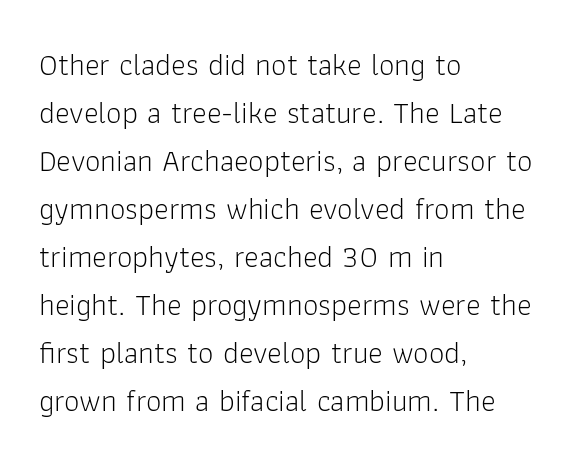
Posture: straight, roman, zero tilt. Is this a heavy cut? Hardly; it is regular or lighter. The passage shown is not underscored anywhere. The rows are spaced the way most documents space them. Spacing verdict: proportional, widths tailored to each character. How are the letters spaced? Ordinarily, with no added tracking.
